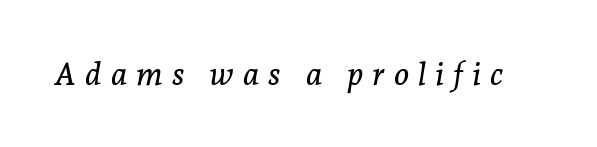
Q: Is the text italic (slanted)? A: Yes, it leans right by about 7 degrees.
Q: Is the typeface a serif or a sans-serif typeface? A: Serif.
Q: Is the text underlined? A: No.
Q: Is the spacing between letters normal or unusually wide? A: Unusually wide.
Q: Width (condensed, normal, or wide)? A: Normal.
Q: Stroke contrast? A: Low.
Q: x-height? A: Medium.
Q: Monospaced? A: No.
